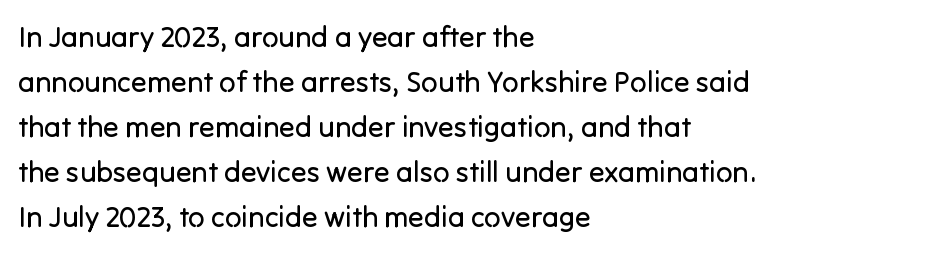
Q: Is the text bold? A: No.
Q: Is the text italic (slanted)? A: No, it is upright.
Q: Is the typeface a serif or a sans-serif typeface? A: Sans-serif.
Q: Is the text underlined? A: No.
Q: How is the paragraph aligned? A: Left-aligned.
Q: Is the spacing between letters normal or unusually wide? A: Normal.
Q: Is the spacing between lines tight, normal or loose? A: Normal.
Q: Width (condensed, normal, or wide)? A: Normal.
Q: Stroke contrast? A: Low.
Q: x-height? A: Medium.
Q: Monospaced? A: No.
